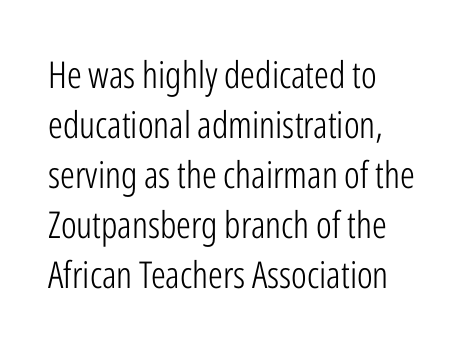
This block has exactly the height ordinary leading produces. The glyphs in this specimen are sans serif. Anything drawn beneath the words? Only blank space. No chunkiness to these letters — they're not bold. The typesetter chose a ragged-right arrangement here.
